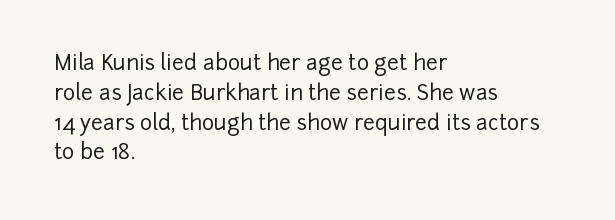
{"italic": "no", "underline": "no", "align": "left", "line_spacing": "normal", "line_spacing_ratio": 1.42, "letter_spacing": "normal", "letter_spacing_em": 0.0, "glyph_px": 21}
